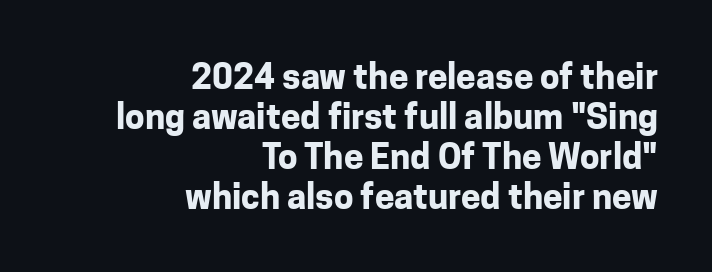
The image shows 35 px bold sans-serif type, upright; set right-aligned, tight line spacing (1.14x), normal letter spacing, not underlined; low stroke contrast and a medium x-height.
